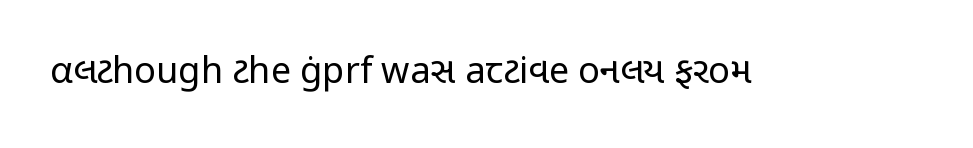
Q: Is the text bold? A: No.
Q: Is the text italic (slanted)? A: No, it is upright.
Q: Is the typeface a serif or a sans-serif typeface? A: Sans-serif.
Q: Is the text underlined? A: No.
Q: Is the spacing between letters normal or unusually wide? A: Normal.
Q: Width (condensed, normal, or wide)? A: Condensed.
Q: Stroke contrast? A: Low.
Q: x-height? A: Medium.
Q: Monospaced? A: No.
